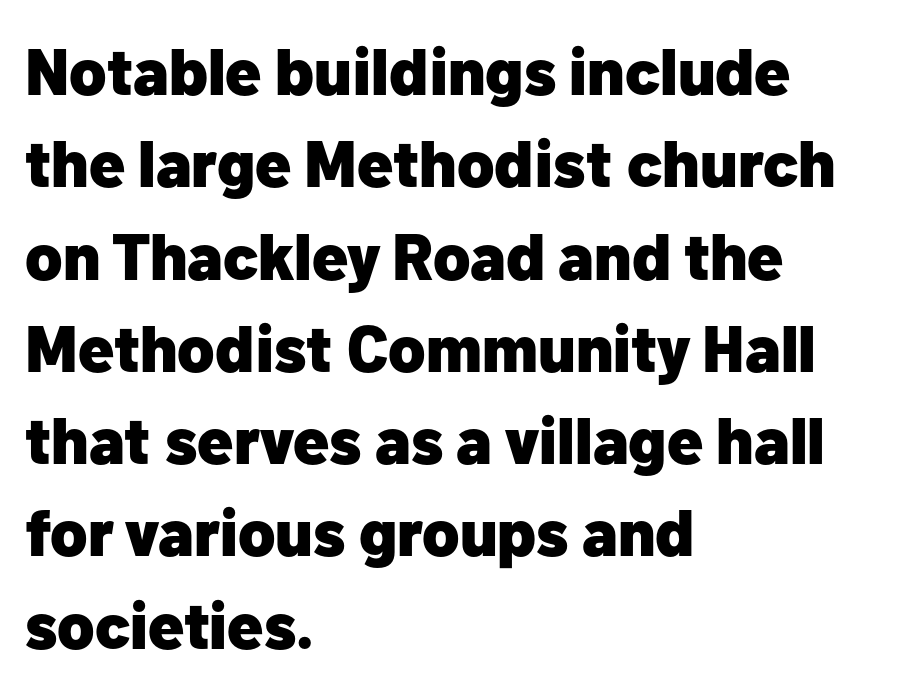
Summary of vertical rhythm: regular, with standard interline spacing. The designer went with a sans here, leaving each stem footless. Honestly, the letter spacing is just normal — you wouldn't notice it. Think of a printed novel: that variable character pitch is what you see here.
